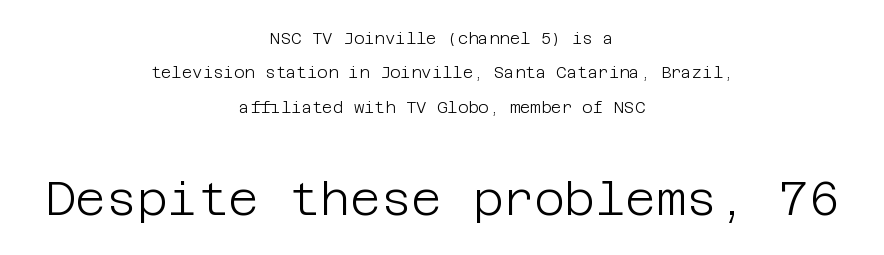
The image shows 47 px light sans-serif type, upright; set centered, loose line spacing (2.15x), normal letter spacing, not underlined; the second (bottom) block is 2.94x larger; low stroke contrast and a large x-height.
